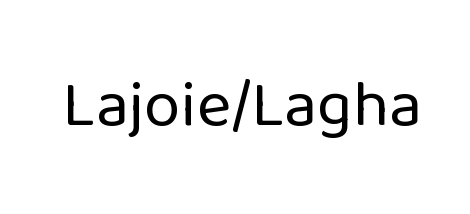
Q: Is the text bold? A: No.
Q: Is the text italic (slanted)? A: No, it is upright.
Q: Is the typeface a serif or a sans-serif typeface? A: Sans-serif.
Q: Is the text underlined? A: No.
Q: Is the spacing between letters normal or unusually wide? A: Normal.
Q: Width (condensed, normal, or wide)? A: Normal.
Q: Stroke contrast? A: Low.
Q: x-height? A: Medium.
Q: Monospaced? A: No.
